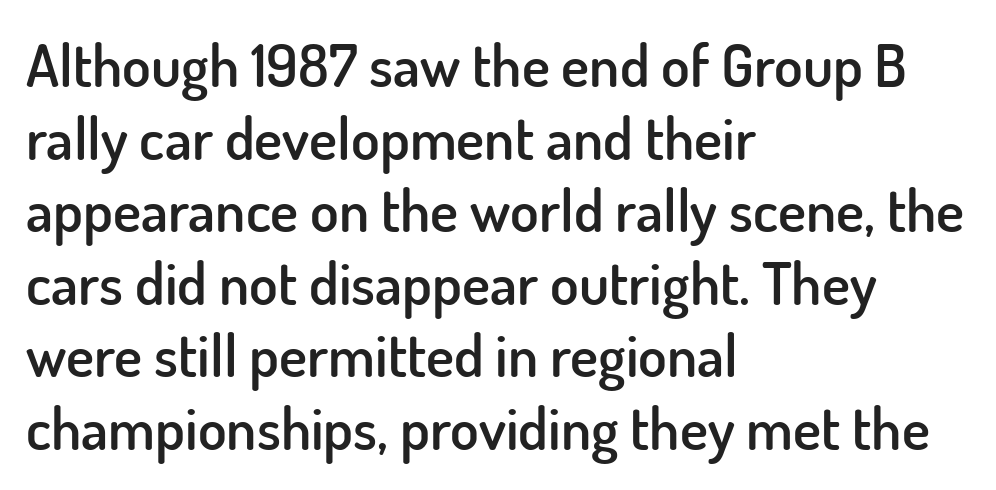
{"serif": "no", "italic": "no", "bold": "semi", "weight": "semibold", "width": "normal", "stroke_contrast": "low", "x_height": "small", "monospaced": "no", "underline": "no", "align": "left", "line_spacing_ratio": 1.23, "letter_spacing": "normal", "letter_spacing_em": 0.0, "glyph_px": 59}
